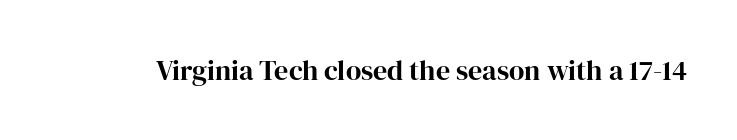
The foot of each line stays bare and open. Each letter keeps its own natural width here, so spacing adapts to shape. Glyph-to-glyph distance matches everyday printed text. Strong, thick strokes mark this as bold type. The font's upright variant was chosen for this text.
